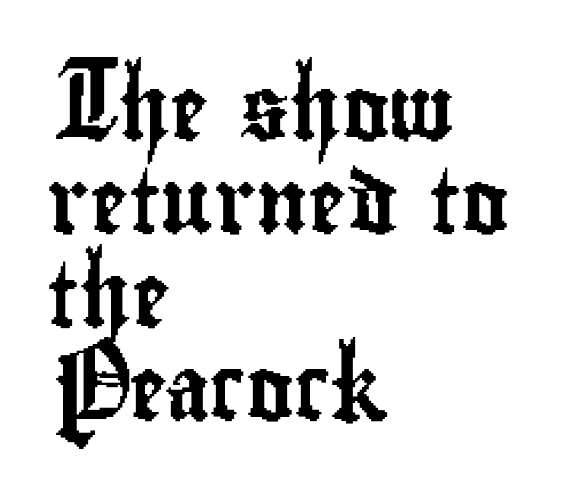
Q: Is the text italic (slanted)? A: No, it is upright.
Q: Is the typeface a serif or a sans-serif typeface? A: Sans-serif.
Q: Is the text underlined? A: No.
Q: How is the paragraph aligned? A: Left-aligned.
Q: Is the spacing between letters normal or unusually wide? A: Normal.
Q: Is the spacing between lines tight, normal or loose? A: Normal.
Q: Width (condensed, normal, or wide)? A: Condensed.
Q: Stroke contrast? A: Low.
Q: x-height? A: Small.
Q: Monospaced? A: No.
